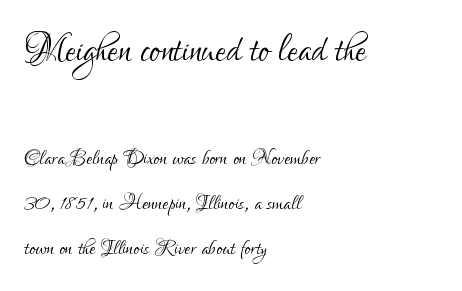
{"serif": "no", "bold": "no", "weight": "light", "width": "condensed", "stroke_contrast": "low", "x_height": "small", "monospaced": "no", "underline": "no", "align": "left", "line_spacing": "normal", "line_spacing_ratio": 1.62, "letter_spacing": "normal", "letter_spacing_em": 0.0, "larger_block": "first", "size_ratio": 1.75, "glyph_px": 49}
